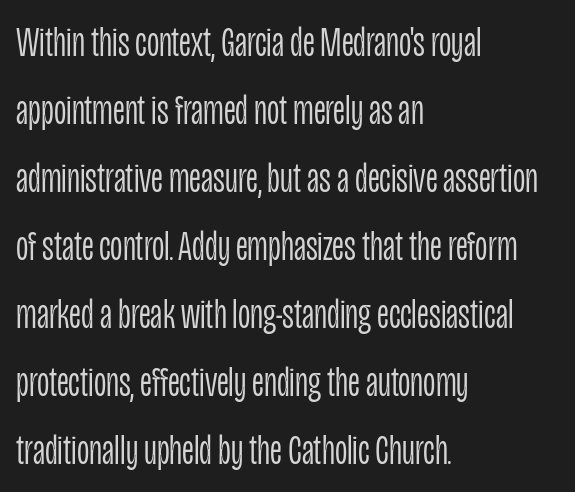
Q: Is the text bold? A: No.
Q: Is the text italic (slanted)? A: No, it is upright.
Q: Is the typeface a serif or a sans-serif typeface? A: Sans-serif.
Q: Is the text underlined? A: No.
Q: How is the paragraph aligned? A: Left-aligned.
Q: Is the spacing between letters normal or unusually wide? A: Normal.
Q: Is the spacing between lines tight, normal or loose? A: Normal.
Q: Width (condensed, normal, or wide)? A: Condensed.
Q: Stroke contrast? A: Low.
Q: x-height? A: Large.
Q: Monospaced? A: No.
